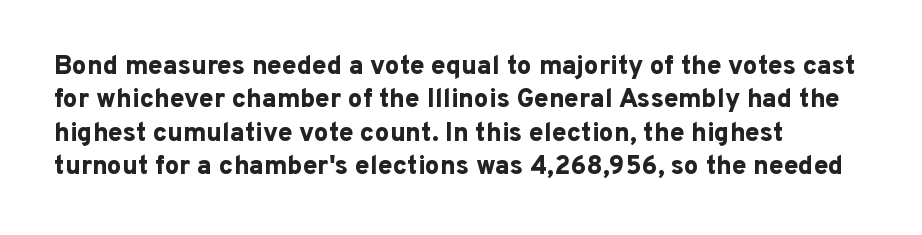
{"italic": "no", "bold": "yes", "underline": "no", "align": "left", "line_spacing": "normal", "line_spacing_ratio": 1.28, "letter_spacing": "normal", "letter_spacing_em": 0.0, "glyph_px": 26}
